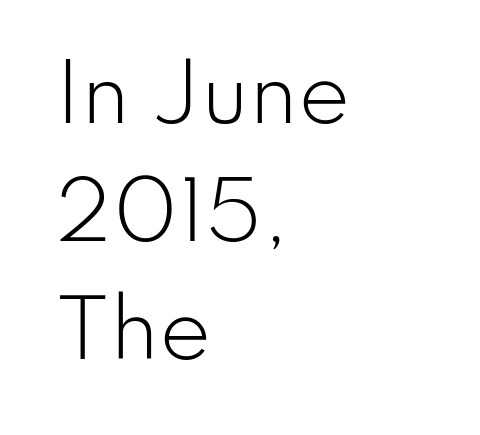
Q: Is the text bold? A: No.
Q: Is the text italic (slanted)? A: No, it is upright.
Q: Is the typeface a serif or a sans-serif typeface? A: Sans-serif.
Q: Is the text underlined? A: No.
Q: How is the paragraph aligned? A: Left-aligned.
Q: Is the spacing between letters normal or unusually wide? A: Normal.
Q: Is the spacing between lines tight, normal or loose? A: Normal.
Q: Width (condensed, normal, or wide)? A: Normal.
Q: Stroke contrast? A: Low.
Q: x-height? A: Small.
Q: Monospaced? A: No.
